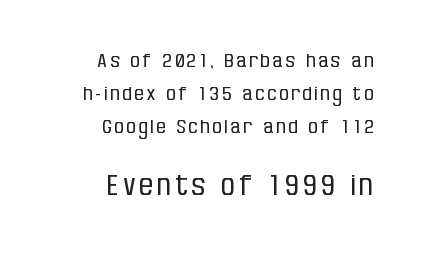
{"serif": "no", "italic": "no", "bold": "no", "weight": "regular", "width": "condensed", "stroke_contrast": "low", "x_height": "large", "monospaced": "no", "underline": "no", "align": "right", "line_spacing_ratio": 1.73, "larger_block": "second", "size_ratio": 1.47, "glyph_px": 28}
